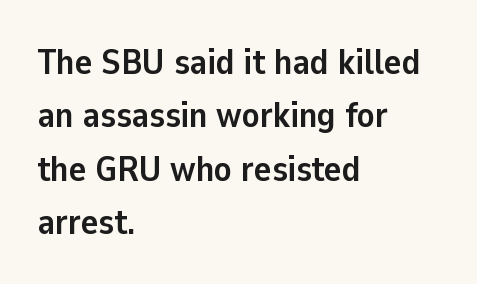
Short and long lines alike share a common starting point at left. Quick note: interline space is typical. This is roman type, the default non-slanted kind. The glyphs in this specimen are sans serif. Do the characters align in a grid? No, the font is proportional.
